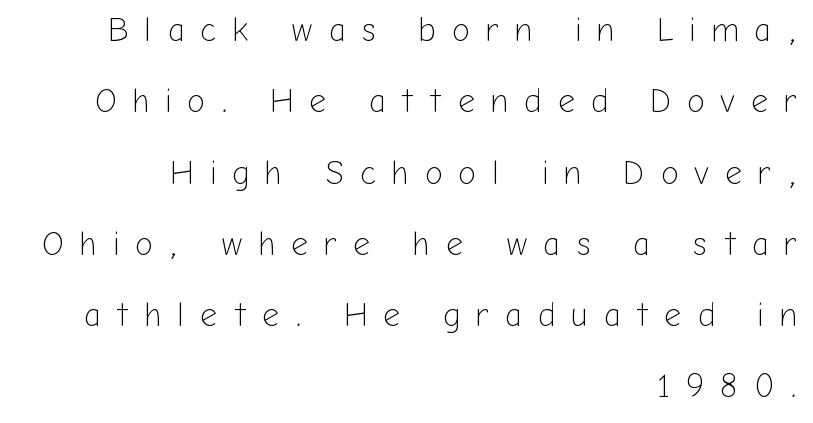
The image shows 33 px light sans-serif type, upright; set right-aligned, loose line spacing (2.16x), unusually wide letter spacing (+0.49 em), not underlined; low stroke contrast and a medium x-height.
